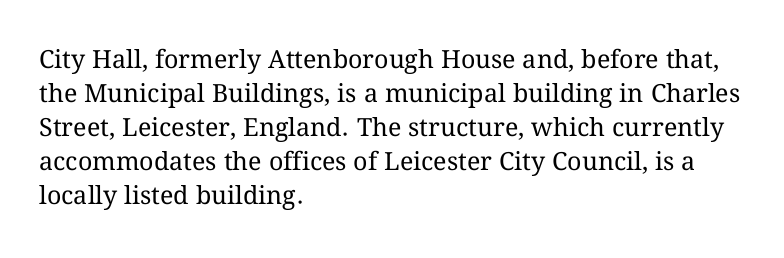
Q: Is the text bold? A: No.
Q: Is the text italic (slanted)? A: No, it is upright.
Q: Is the text underlined? A: No.
Q: How is the paragraph aligned? A: Left-aligned.
Q: Is the spacing between letters normal or unusually wide? A: Normal.
Q: Is the spacing between lines tight, normal or loose? A: Normal.
